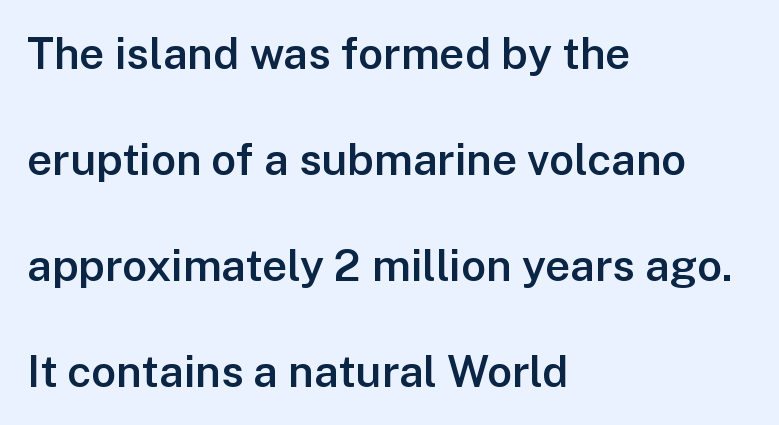
Check under the words: just untouched page. Character widths vary here, with narrow letters taking less room than wide ones. In CSS terms this would be text-align: left. Does the type have serifs? No, each stem ends abruptly. If you drew a line through each stem, it would be perfectly vertical.
